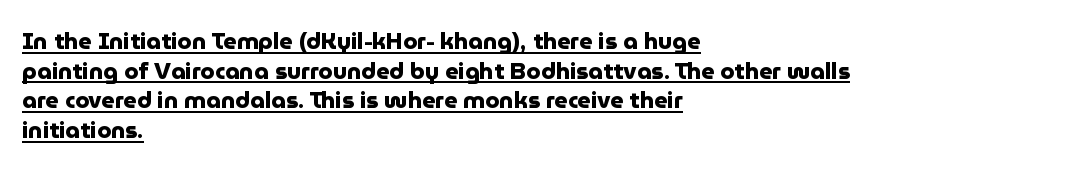
The image shows 23 px bold type, upright; set left-aligned, normal line spacing (1.29x), normal letter spacing, underlined.
